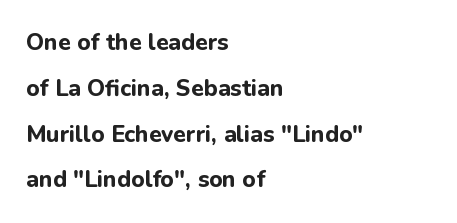
Q: Is the text bold? A: Yes.
Q: Is the text italic (slanted)? A: No, it is upright.
Q: Is the text underlined? A: No.
Q: How is the paragraph aligned? A: Left-aligned.
Q: Is the spacing between letters normal or unusually wide? A: Normal.
Q: Is the spacing between lines tight, normal or loose? A: Loose.
